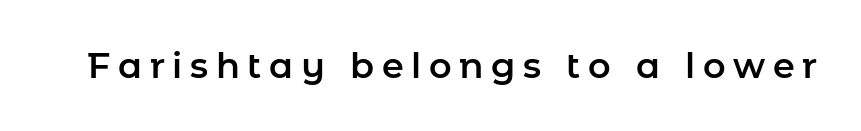
The rendering inserts visible extra space after every character. It's the straight-up-and-down kind of type. Glance below the letters and you will spot only blank space. A typesetter would label this face a sans. Note the varied advance widths — an 'i' is clearly narrower than an 'm'.
